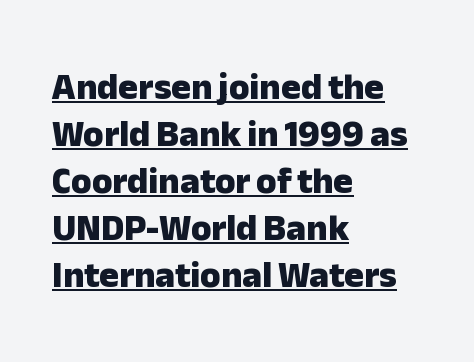
Q: Is the text bold? A: Yes.
Q: Is the text italic (slanted)? A: No, it is upright.
Q: Is the typeface a serif or a sans-serif typeface? A: Sans-serif.
Q: Is the text underlined? A: Yes.
Q: How is the paragraph aligned? A: Left-aligned.
Q: Is the spacing between letters normal or unusually wide? A: Normal.
Q: Is the spacing between lines tight, normal or loose? A: Normal.
Q: Width (condensed, normal, or wide)? A: Normal.
Q: Stroke contrast? A: Low.
Q: x-height? A: Medium.
Q: Monospaced? A: No.
